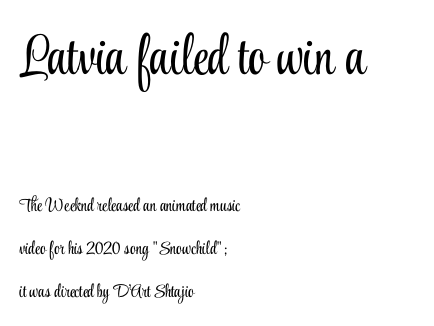
Here the designer chose a conventional face with non-uniform glyph widths. The rendering keeps characters at their native spacing. The typeface has the unassuming heft of standard copy or less. Large over small — that's the arrangement of the two blocks here. Line beginnings align vertically; line endings do not.
